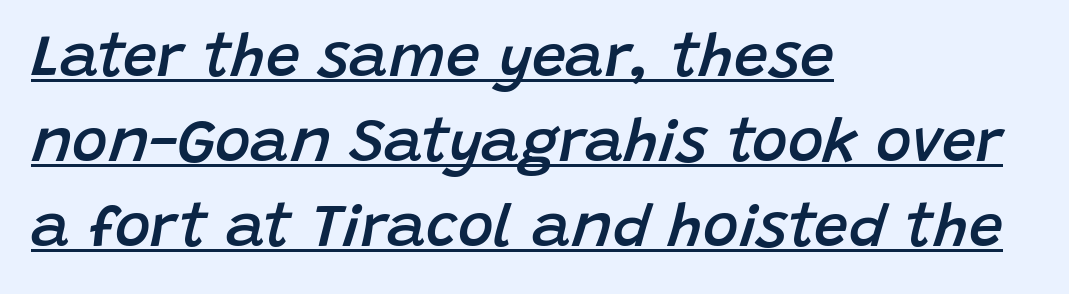
This block has exactly the height ordinary leading produces. The rendering uses natural spacing where letterforms have individual widths. Does the copy run flush right? No — it runs flush left. No extra tracking has been applied to these lines. Does the weight exceed regular? Yes, but only to semibold. A typographer would call this underscored text.
